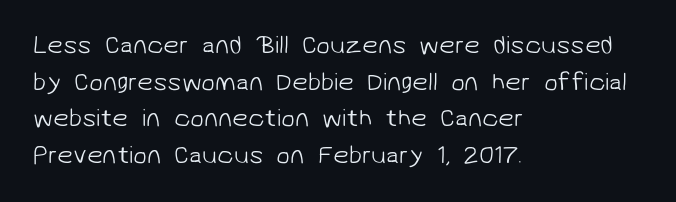
Q: Is the text bold? A: No.
Q: Is the text underlined? A: No.
Q: How is the paragraph aligned? A: Left-aligned.
Q: Is the spacing between letters normal or unusually wide? A: Normal.
Q: Is the spacing between lines tight, normal or loose? A: Normal.
